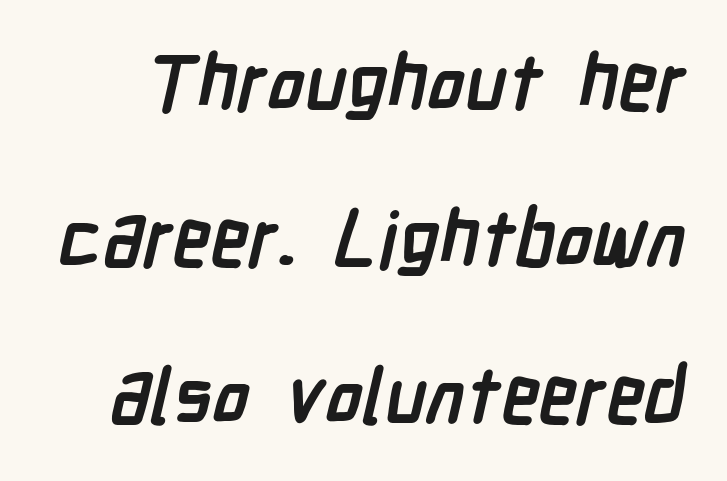
{"serif": "no", "bold": "yes", "weight": "semibold", "width": "condensed", "stroke_contrast": "low", "x_height": "medium", "monospaced": "no", "underline": "no", "line_spacing": "loose", "line_spacing_ratio": 2.03, "letter_spacing": "normal", "letter_spacing_em": 0.0, "glyph_px": 77}
